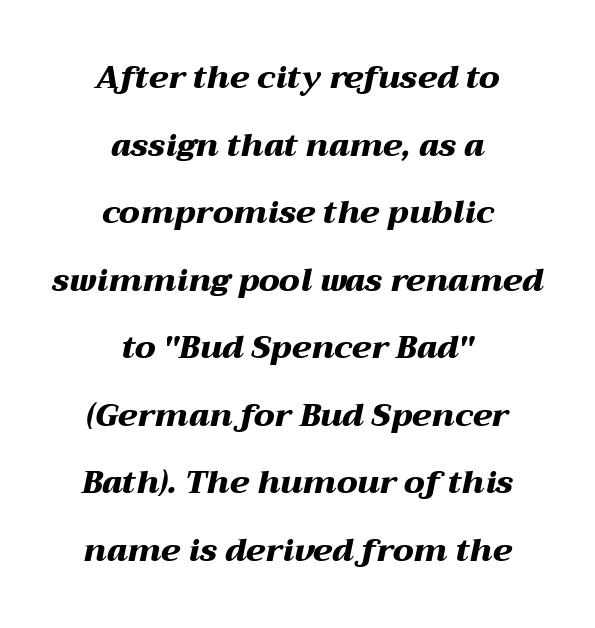
{"italic": "yes", "lean": "right", "slant_degrees": 12, "bold": "yes", "weight": "heavy", "width": "wide", "stroke_contrast": "medium", "x_height": "medium", "monospaced": "no", "underline": "no", "align": "center", "line_spacing": "loose", "line_spacing_ratio": 2.11, "letter_spacing": "normal", "letter_spacing_em": 0.0, "glyph_px": 32}
